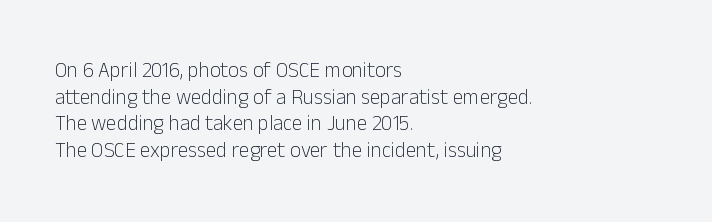
Q: Is the text bold? A: No.
Q: Is the text italic (slanted)? A: No, it is upright.
Q: Is the text underlined? A: No.
Q: How is the paragraph aligned? A: Left-aligned.
Q: Is the spacing between letters normal or unusually wide? A: Normal.
Q: Is the spacing between lines tight, normal or loose? A: Normal.
